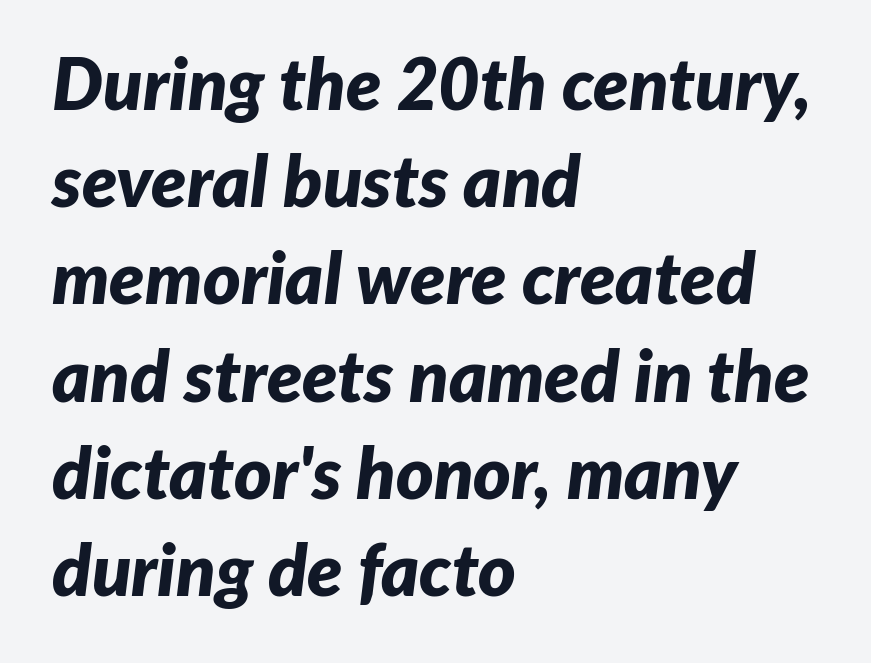
Chunky letters — that's bold for sure. The passage shown leans; its letterforms are oblique. Leading: standard. The area under the type is left untouched. The text block is weighted toward the left margin, trailing off unevenly rightward. The face used here is proportionally spaced, like ordinary book or web type.
